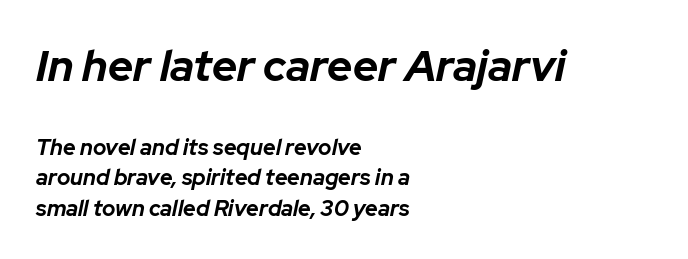
Q: Is the text bold? A: Yes.
Q: Is the text italic (slanted)? A: Yes, it leans right by about 12 degrees.
Q: Is the text underlined? A: No.
Q: How is the paragraph aligned? A: Left-aligned.
Q: Is the spacing between letters normal or unusually wide? A: Normal.
Q: Is the spacing between lines tight, normal or loose? A: Normal.
Q: Which block of text is set in a larger size, the first (top) or the second (bottom)? A: The first (top) one.
Q: Width (condensed, normal, or wide)? A: Normal.
Q: Stroke contrast? A: Low.
Q: x-height? A: Medium.
Q: Monospaced? A: No.
